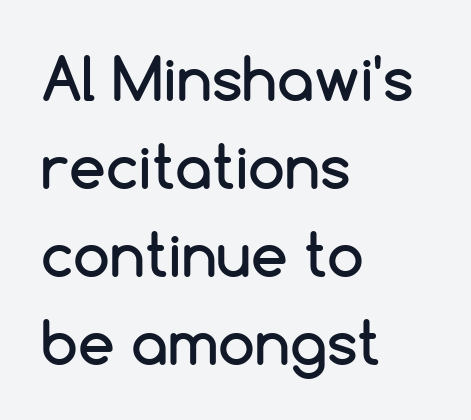
Descenders hang freely into open space. Normally led — the rows are evenly, conventionally spaced. Letter spacing: default. A classic flush-left, rag-right setting is used for this passage. Nope, not italic — everything's standing straight.
